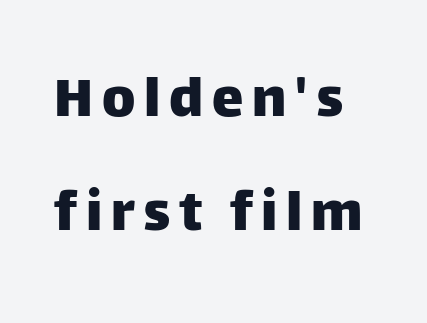
Q: Is the text italic (slanted)? A: No, it is upright.
Q: Is the typeface a serif or a sans-serif typeface? A: Sans-serif.
Q: Is the text underlined? A: No.
Q: Width (condensed, normal, or wide)? A: Normal.
Q: Stroke contrast? A: Low.
Q: x-height? A: Large.
Q: Monospaced? A: No.
